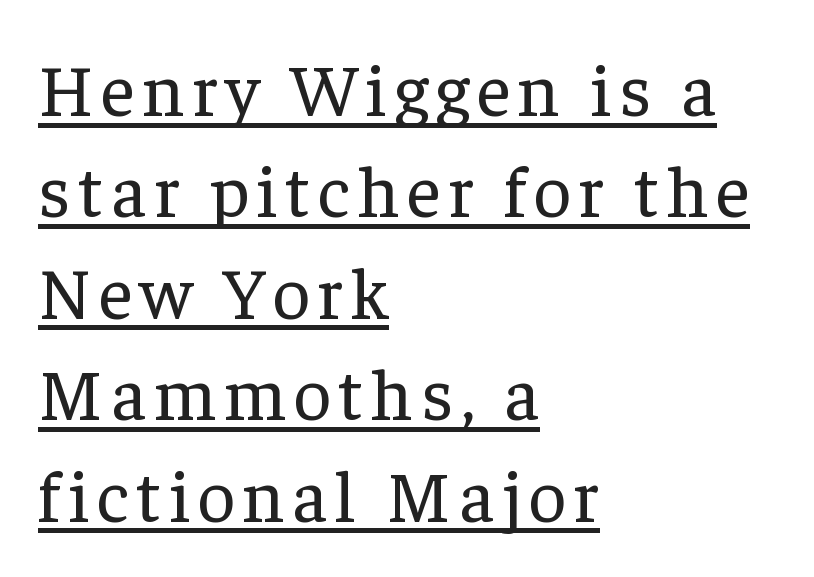
The image shows 74 px regular-weight serif type, upright; set left-aligned, normal line spacing (1.37x), underlined; low stroke contrast and a medium x-height.
